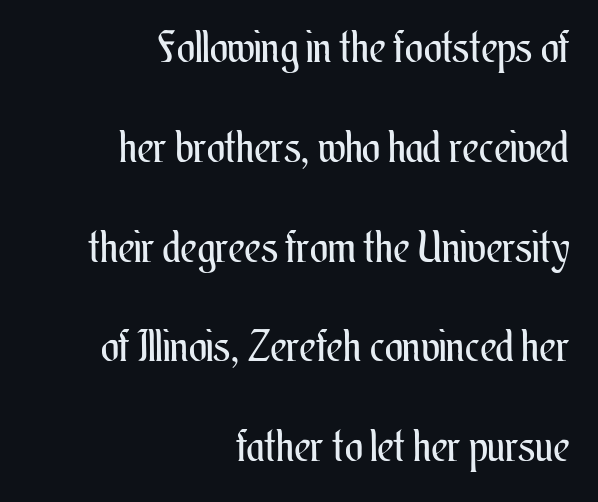
Tracking here is standard; glyphs follow each other at the usual distance. The lettering stays uniformly vertical, giving the passage a roman look. The rendering uses a large line-height, opening up the rows. Caption: multi-line text, flush right, ragged left. Only glyphs here, with clear space below each row. Here the designer chose a conventional face with non-uniform glyph widths.
